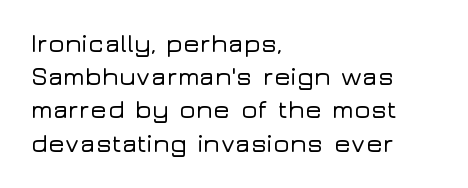
The image shows 25 px text type, upright; set left-aligned, normal line spacing (1.33x), normal letter spacing, not underlined.
